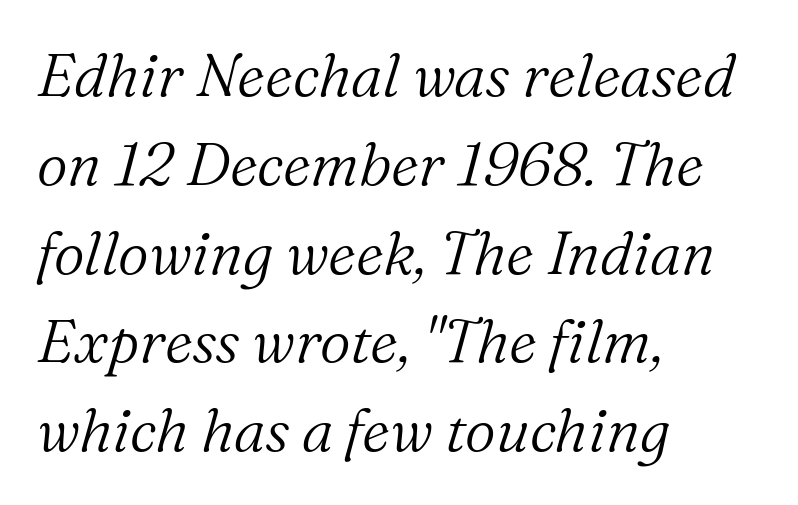
Style check: oblique. You could not count columns in this text — the font is proportionally spaced. You could call the tracking neutral — neither tight nor loose. Typeset ragged right — the left edge is the straight one. Is there much room between lines? A standard amount, neither cramped nor airy. Is the stroke heavy? The answer is a plain regular-or-lighter.
